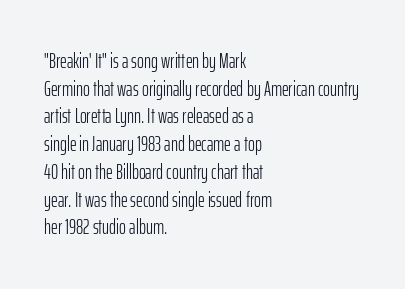
The image shows 21 px text type, upright; set left-aligned, normal line spacing (1.32x), normal letter spacing, not underlined.
